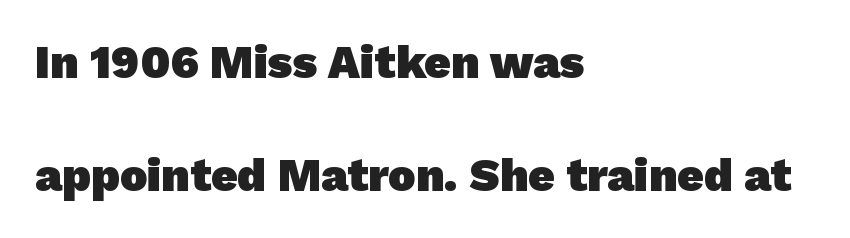
The image shows 46 px heavy sans-serif type; set left-aligned, loose line spacing (2.45x), normal letter spacing, not underlined; low stroke contrast and a medium x-height.
